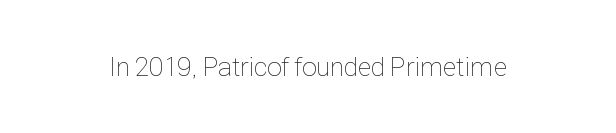
Has an underline been added? It has not. The type is set solid horizontally, with unmodified tracking. The characters are drawn with everyday or finer stroke widths. Every character sits straight up, as roman type does.
